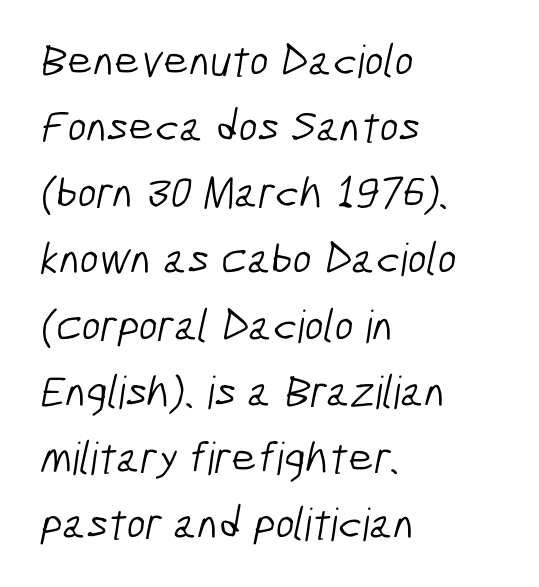
The image shows 45 px light, condensed sans-serif type; set left-aligned, normal line spacing (1.47x), normal letter spacing, not underlined; low stroke contrast and a medium x-height.
